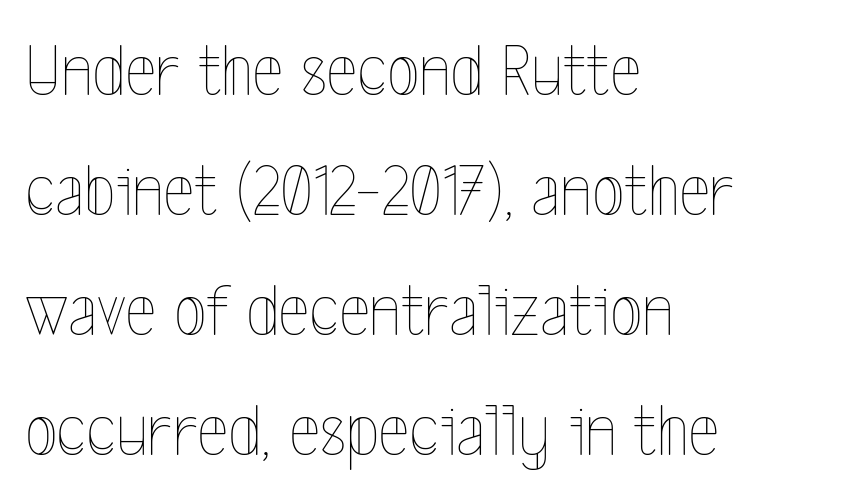
If you drew a ruler down the left edge, every line would touch it. The line texture is even and compact thanks to regular tracking. Does the leading feel generous? No, just average. Notice how the stems are strictly vertical — no italics here.
